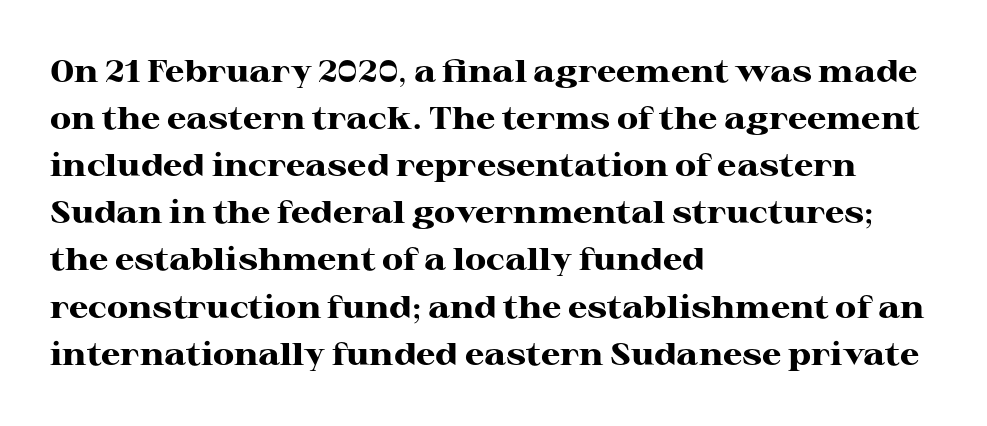
The image shows 31 px heavy, wide serif type, upright; set left-aligned, normal line spacing (1.52x), normal letter spacing, not underlined; high stroke contrast and a medium x-height.
